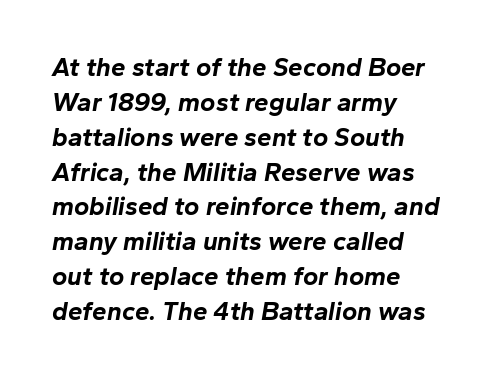
This sample uses plain, unmodified letter spacing. Underlining? Definitely not there. Successive baselines arrive at the customary interval. The text carries the slant typical of an italic or oblique font.
